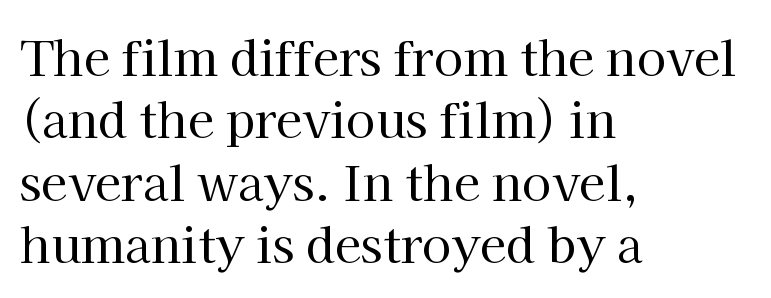
Q: Is the text bold? A: No.
Q: Is the text italic (slanted)? A: No, it is upright.
Q: Is the typeface a serif or a sans-serif typeface? A: Serif.
Q: Is the text underlined? A: No.
Q: How is the paragraph aligned? A: Left-aligned.
Q: Is the spacing between letters normal or unusually wide? A: Normal.
Q: Is the spacing between lines tight, normal or loose? A: Normal.
Q: Width (condensed, normal, or wide)? A: Normal.
Q: Stroke contrast? A: High.
Q: x-height? A: Medium.
Q: Monospaced? A: No.
